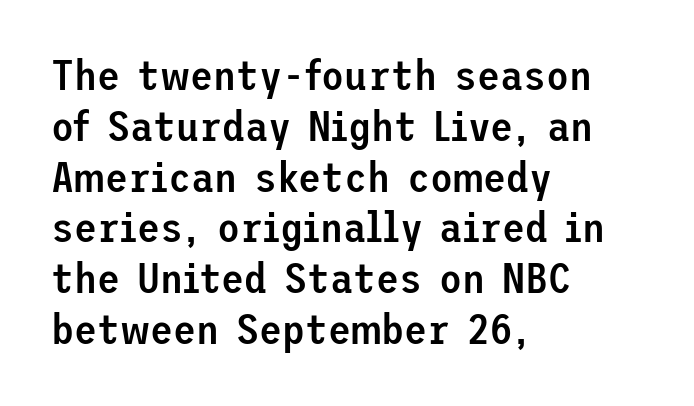
The image shows 42 px semibold sans-serif type, upright; set left-aligned, line spacing 1.21x, normal letter spacing, not underlined; low stroke contrast and a medium x-height.
